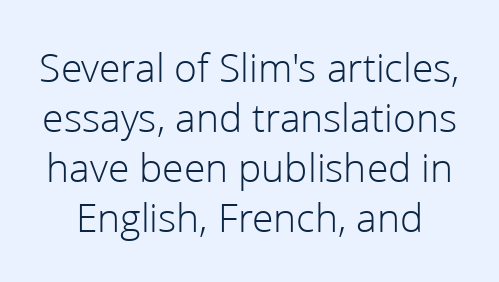
{"serif": "no", "italic": "no", "bold": "no", "weight": "light", "width": "normal", "stroke_contrast": "low", "x_height": "medium", "monospaced": "no", "underline": "no", "line_spacing_ratio": 1.19, "letter_spacing": "normal", "letter_spacing_em": 0.0, "glyph_px": 42}
